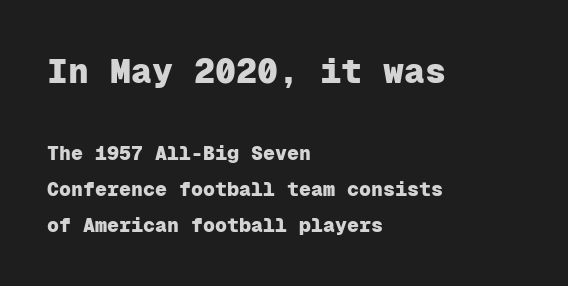
No italicization has been applied; the sample stays upright. Descender tails drop into unmarked territory. Monospaced: the letters line up in strict vertical columns. Between these two stacked blocks, the higher one wins on size. This is sans-serif lettering, the kind often seen on screens and signage.
